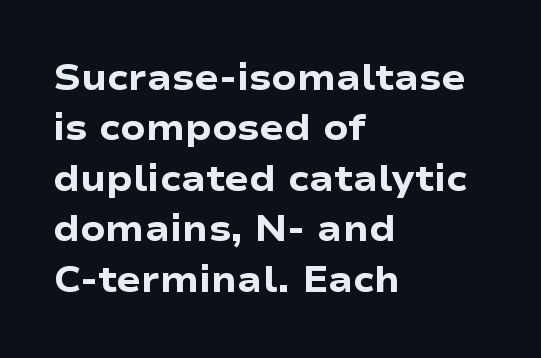
These lines are rendered in a variable-pitch font. Posture: vertical. Horizontal bands of white between lines are of average thickness. To sum up the face: it is a sans, with no serifs. These words are printed bold, with thick strokes throughout.
